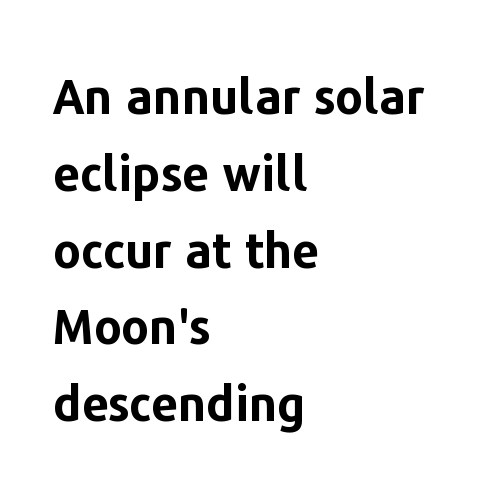
Q: Is the text bold? A: Yes.
Q: Is the text italic (slanted)? A: No, it is upright.
Q: Is the typeface a serif or a sans-serif typeface? A: Sans-serif.
Q: Is the text underlined? A: No.
Q: How is the paragraph aligned? A: Left-aligned.
Q: Is the spacing between letters normal or unusually wide? A: Normal.
Q: Is the spacing between lines tight, normal or loose? A: Normal.
Q: Width (condensed, normal, or wide)? A: Normal.
Q: Stroke contrast? A: Low.
Q: x-height? A: Medium.
Q: Monospaced? A: No.
